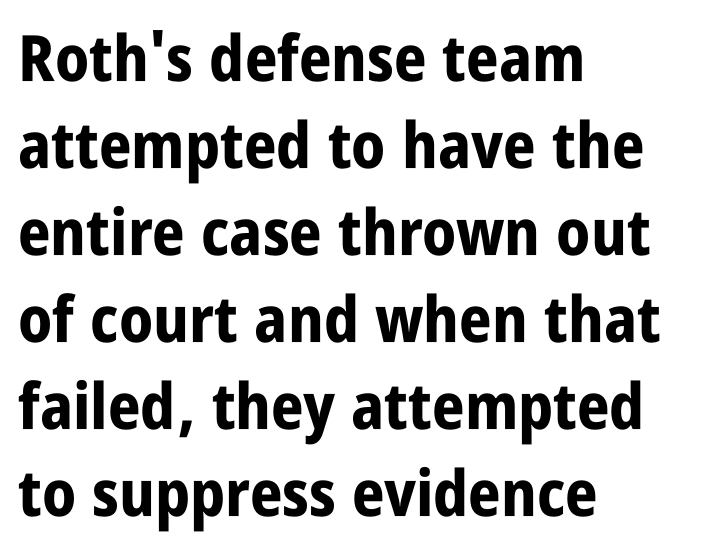
The letterforms sit shoulder to shoulder at normal distance. Glance below the letters and you will spot only blank space. Note: no serifs on the glyphs. These lines are set flush left with a ragged right edge.
